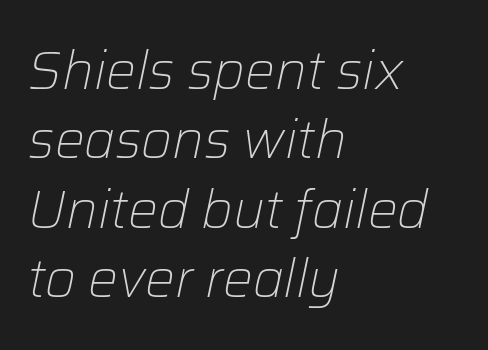
Q: Is the text bold? A: No.
Q: Is the text italic (slanted)? A: Yes, it leans right by about 12 degrees.
Q: Is the text underlined? A: No.
Q: How is the paragraph aligned? A: Left-aligned.
Q: Is the spacing between letters normal or unusually wide? A: Normal.
Q: Is the spacing between lines tight, normal or loose? A: Normal.
Q: Width (condensed, normal, or wide)? A: Normal.
Q: Stroke contrast? A: Low.
Q: x-height? A: Medium.
Q: Monospaced? A: No.
